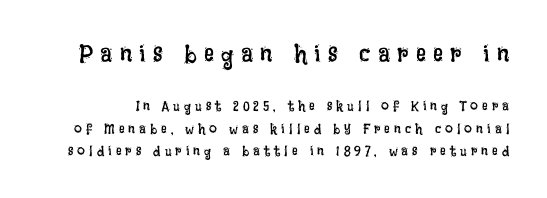
{"italic": "no", "bold": "no", "underline": "no", "line_spacing": "normal", "line_spacing_ratio": 1.58, "letter_spacing": "wide", "letter_spacing_em": 0.29, "larger_block": "first", "size_ratio": 1.79, "glyph_px": 25}
